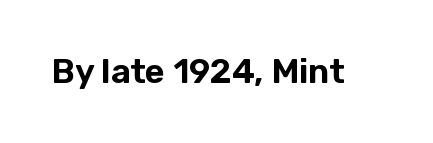
The image shows 34 px sans-serif type, upright; set normal letter spacing, not underlined; low stroke contrast and a medium x-height.
